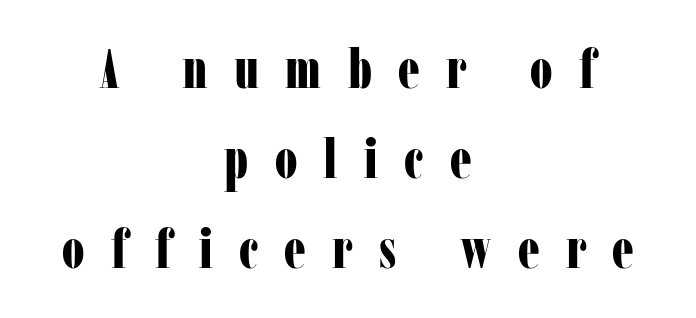
One-word summary of the alignment: center. The typography opts for an upright posture over an oblique one. Spacing verdict: proportional, widths tailored to each character. The font family rendered here belongs to the serif group. In terms of letterspacing, this is a distinctly airy, spread setting.
